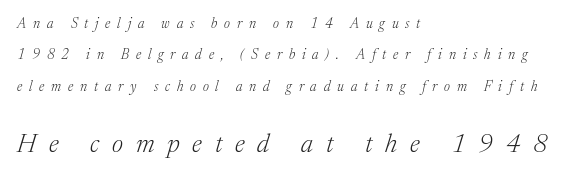
The image shows 26 px text type, italic (leaning right); set left-aligned, loose line spacing (2.24x), unusually wide letter spacing (+0.49 em), not underlined; the second (bottom) block is 1.86x larger.
